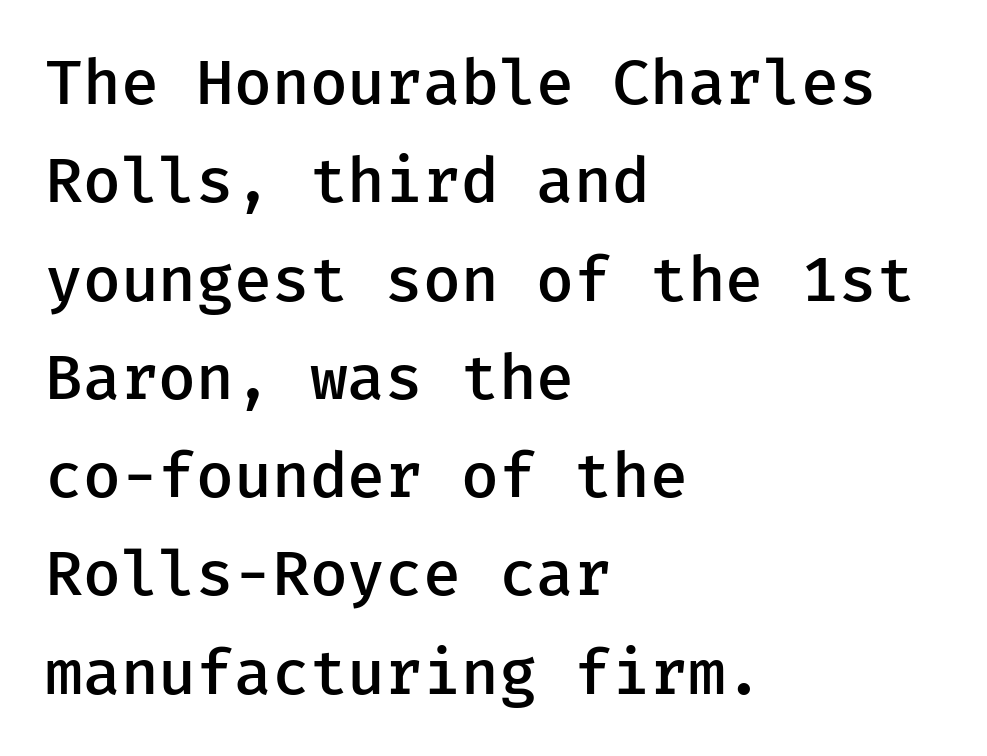
Q: Is the text bold? A: Semi-bold.
Q: Is the text italic (slanted)? A: No, it is upright.
Q: Is the typeface a serif or a sans-serif typeface? A: Sans-serif.
Q: Is the text underlined? A: No.
Q: How is the paragraph aligned? A: Left-aligned.
Q: Is the spacing between letters normal or unusually wide? A: Normal.
Q: Is the spacing between lines tight, normal or loose? A: Normal.
Q: Width (condensed, normal, or wide)? A: Normal.
Q: Stroke contrast? A: Low.
Q: x-height? A: Medium.
